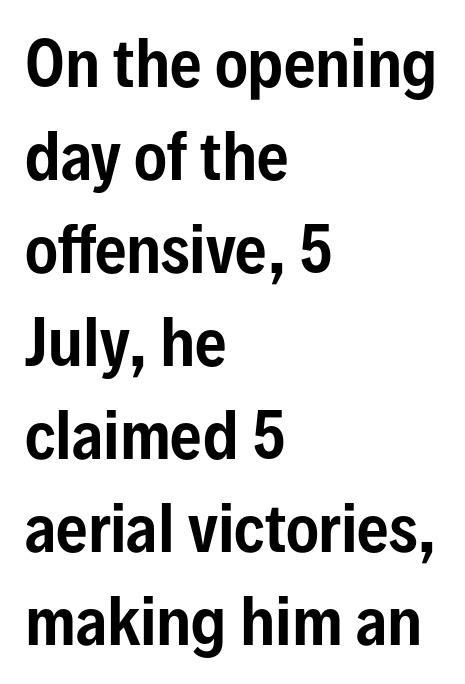
Vertical spacing — default. The face used here is proportionally spaced, like ordinary book or web type. A typesetter would call this zero additional tracking. This is sans-serif lettering, the kind often seen on screens and signage. The words here are not underlined. A classic flush-left, rag-right setting is used for this passage.
